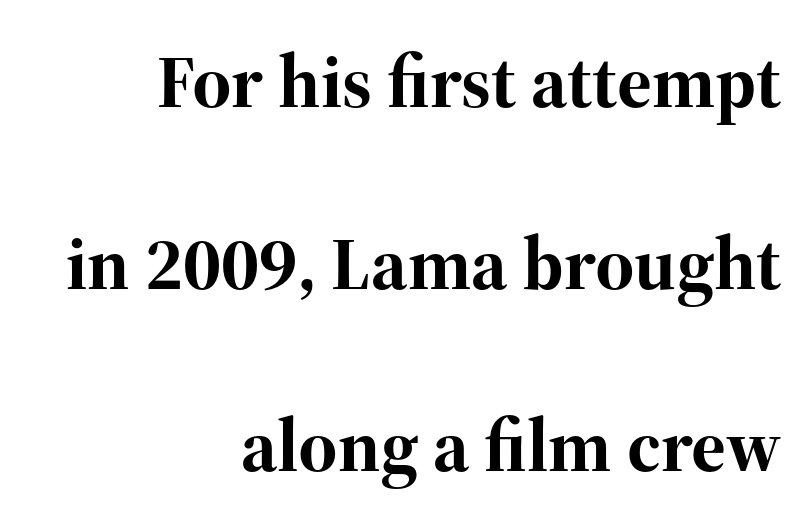
Strong, thick strokes mark this as bold type. These lines are rendered in a variable-pitch font. The type is set solid horizontally, with unmodified tracking. Which margin do the lines hug? The right one — the left edge is uneven. Descenders are the only things crossing below the line.
